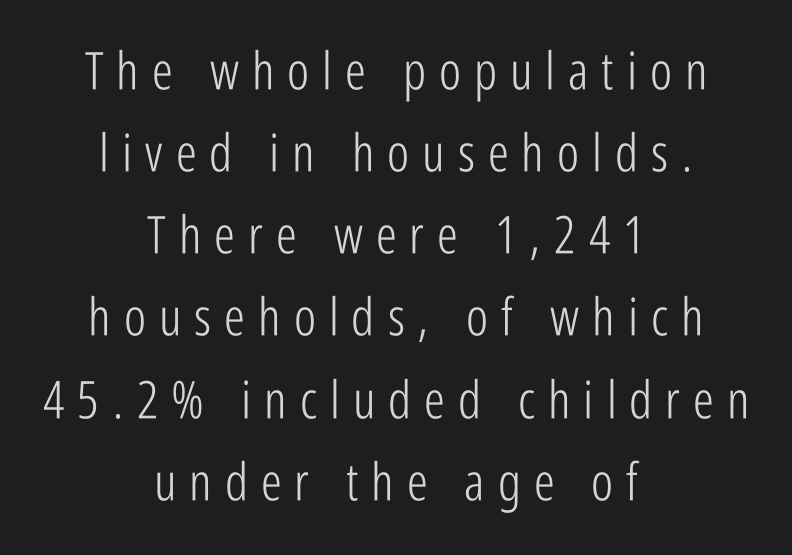
The image shows 52 px light, condensed sans-serif type, upright; set centered, normal line spacing (1.58x), unusually wide letter spacing (+0.25 em), not underlined; low stroke contrast and a medium x-height.
